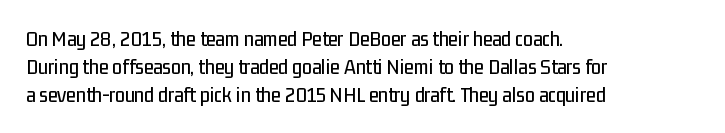
The image shows 22 px text type, upright; set left-aligned, normal line spacing (1.27x), normal letter spacing, not underlined.
